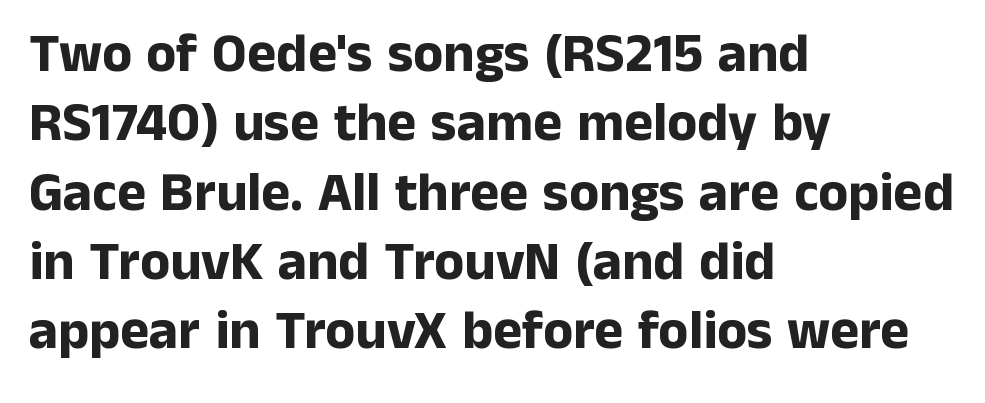
Is there much room between lines? A standard amount, neither cramped nor airy. Leftover space on each line is placed entirely after the last word. A typesetter would mark this as roman, not italic. Students, this is bold: see how much ink each stroke carries.
